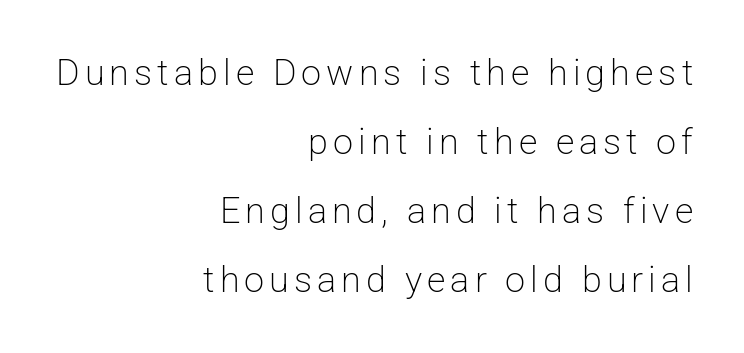
Q: Is the text bold? A: No.
Q: Is the text italic (slanted)? A: No, it is upright.
Q: Is the typeface a serif or a sans-serif typeface? A: Sans-serif.
Q: Is the text underlined? A: No.
Q: How is the paragraph aligned? A: Right-aligned.
Q: Is the spacing between lines tight, normal or loose? A: Loose.
Q: Width (condensed, normal, or wide)? A: Normal.
Q: Stroke contrast? A: Low.
Q: x-height? A: Medium.
Q: Monospaced? A: No.
